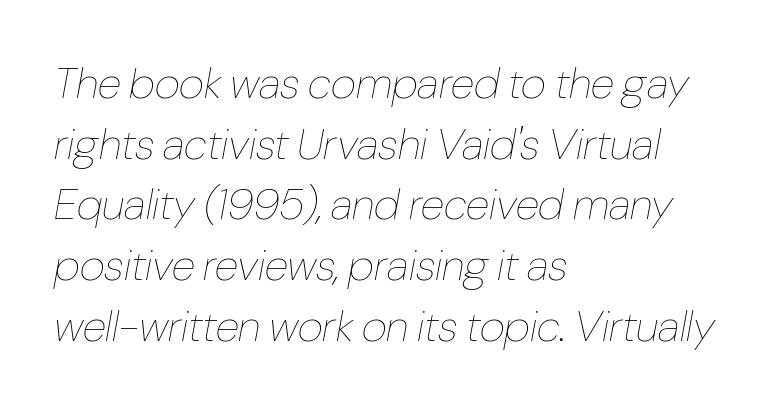
A typesetter would call this proportional, since set widths differ per character. This sample is left-justified, so line endings fall wherever the words run out. Bare-footed words on every line. The letters are slanted; this is an italic face. Does the leading feel generous? No, just average. The typesetting does not lean heavy: it is not bold.
